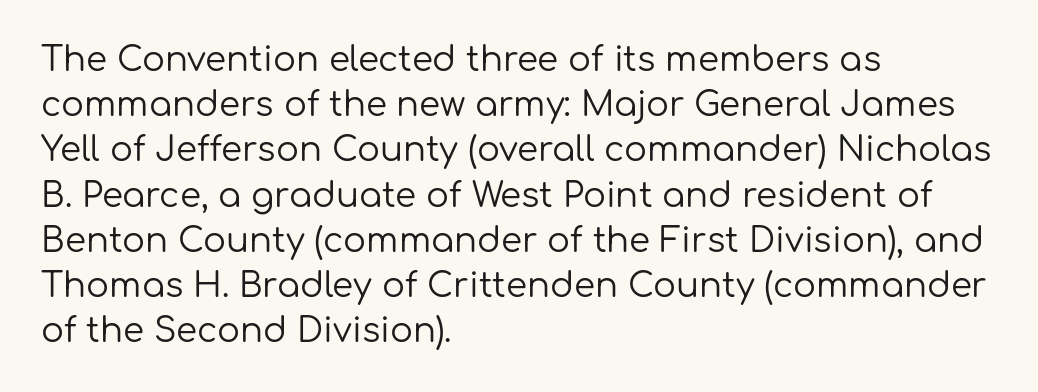
The image shows 34 px regular-weight sans-serif type, upright; set left-aligned, normal line spacing (1.33x), normal letter spacing, not underlined; low stroke contrast and a medium x-height.
